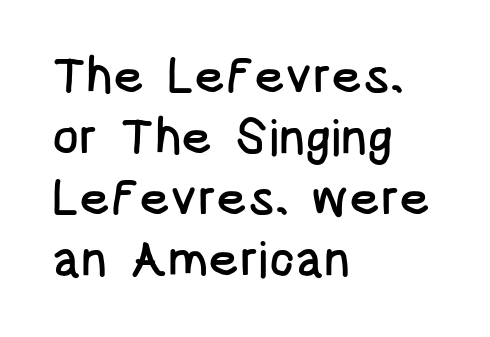
You could not count columns in this text — the font is proportionally spaced. Every row of glyphs begins at an identical x-position on the left. Default kerning and tracking; the words read as compact shapes. The letters stand straight up with perfectly vertical stems. Regarding serifs, this sample does without them. Underline: absent.
